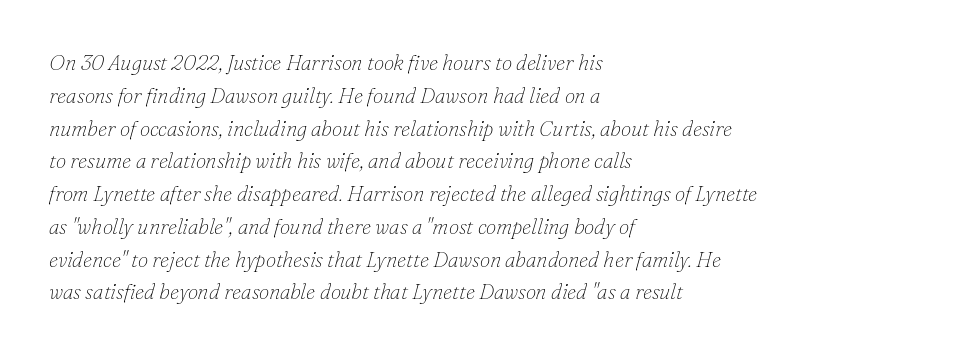
The image shows 21 px text type, italic (leaning right); set left-aligned, normal line spacing (1.56x), normal letter spacing, not underlined.
